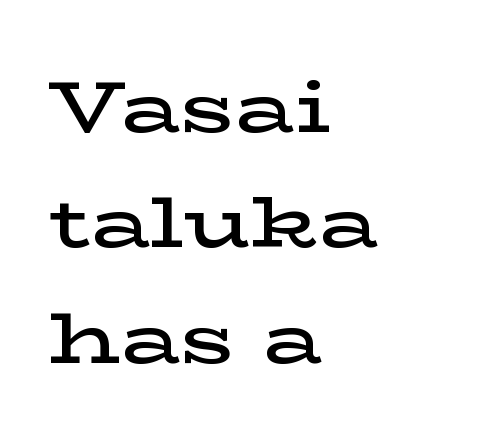
Q: Is the text bold? A: Semi-bold.
Q: Is the text italic (slanted)? A: No, it is upright.
Q: Is the typeface a serif or a sans-serif typeface? A: Serif.
Q: Is the text underlined? A: No.
Q: How is the paragraph aligned? A: Left-aligned.
Q: Is the spacing between letters normal or unusually wide? A: Normal.
Q: Is the spacing between lines tight, normal or loose? A: Normal.
Q: Width (condensed, normal, or wide)? A: Wide.
Q: Stroke contrast? A: Low.
Q: x-height? A: Medium.
Q: Monospaced? A: No.
